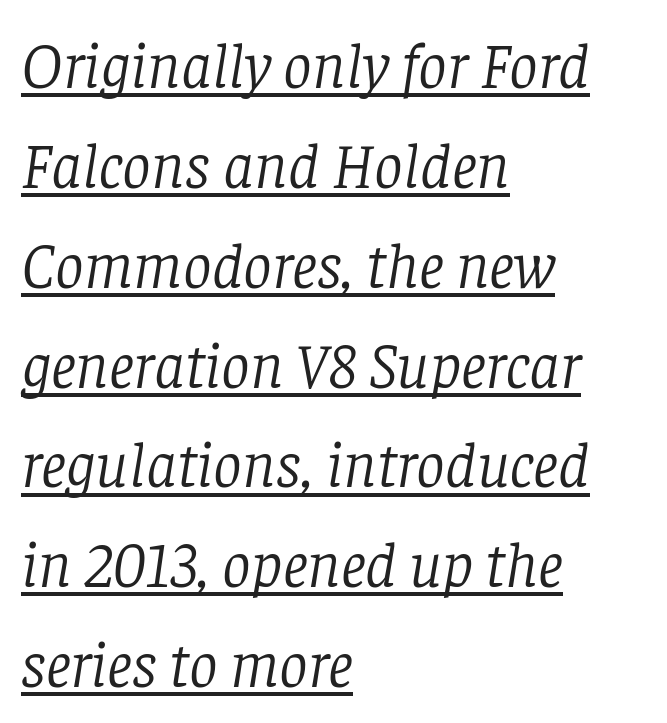
Q: Is the text bold? A: No.
Q: Is the text italic (slanted)? A: Yes, it leans right by about 8 degrees.
Q: Is the typeface a serif or a sans-serif typeface? A: Serif.
Q: Is the text underlined? A: Yes.
Q: How is the paragraph aligned? A: Left-aligned.
Q: Is the spacing between letters normal or unusually wide? A: Normal.
Q: Is the spacing between lines tight, normal or loose? A: Normal.
Q: Width (condensed, normal, or wide)? A: Normal.
Q: Stroke contrast? A: Low.
Q: x-height? A: Large.
Q: Monospaced? A: No.
